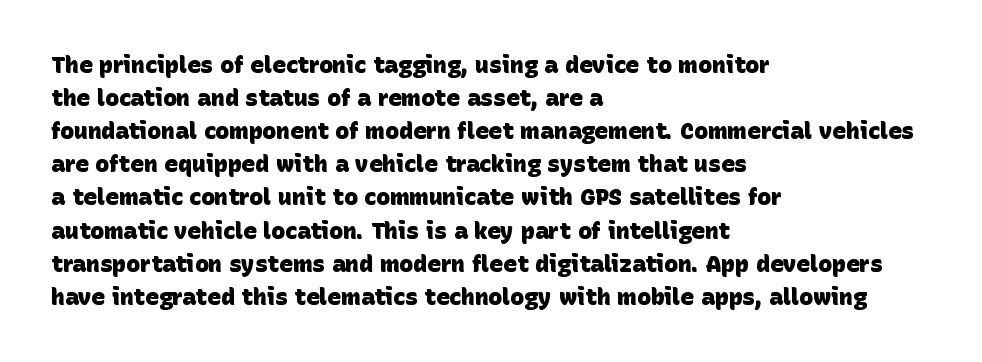
The image shows 23 px bold type; set left-aligned, normal line spacing (1.44x), normal letter spacing, not underlined.
